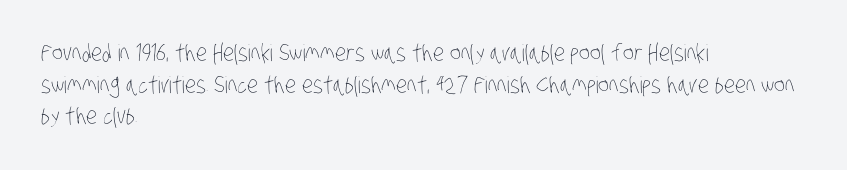
{"bold": "no", "underline": "no", "align": "left", "line_spacing": "normal", "line_spacing_ratio": 1.38, "letter_spacing": "normal", "letter_spacing_em": 0.0, "glyph_px": 23}
